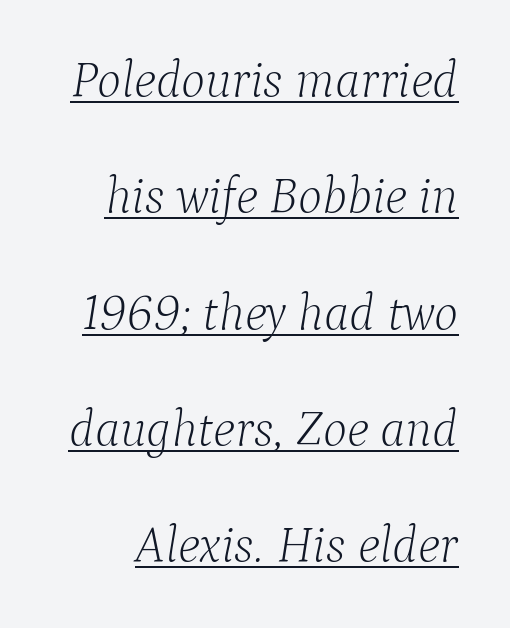
The image shows 51 px light serif type, italic (leaning right); set loose line spacing (2.28x), normal letter spacing, underlined; low stroke contrast and a medium x-height.
